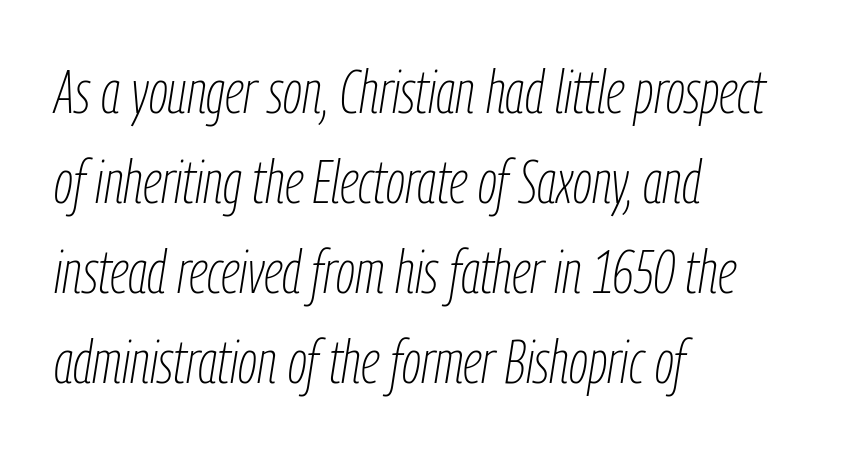
{"italic": "yes", "lean": "right", "slant_degrees": 9, "bold": "no", "weight": "thin", "width": "condensed", "stroke_contrast": "low", "x_height": "medium", "monospaced": "no", "underline": "no", "align": "left", "line_spacing": "normal", "line_spacing_ratio": 1.5, "letter_spacing": "normal", "letter_spacing_em": 0.0, "glyph_px": 60}
